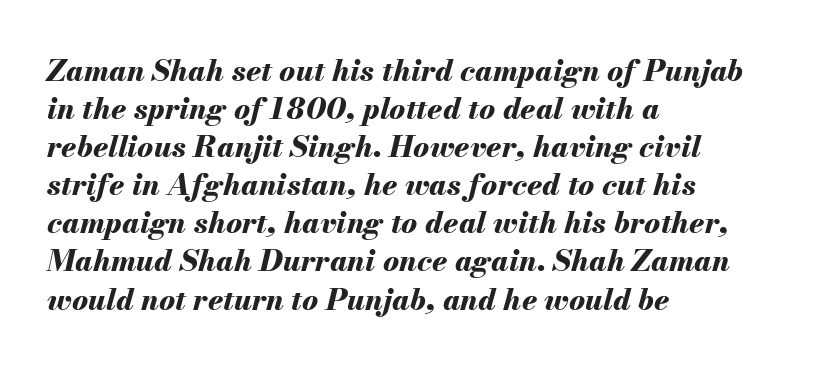
You could not count columns in this text — the font is proportionally spaced. Check under the words: just untouched page. If you drew a ruler down the left edge, every line would touch it. Notice how descenders clear the ascenders below comfortably — that's standard leading. Quick note: italic.
